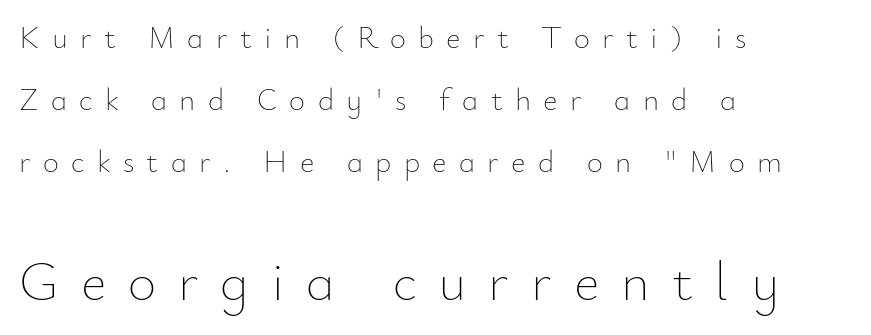
{"italic": "no", "bold": "no", "weight": "thin", "width": "normal", "stroke_contrast": "low", "x_height": "small", "monospaced": "no", "underline": "no", "align": "left", "line_spacing": "loose", "line_spacing_ratio": 2.0, "letter_spacing": "wide", "letter_spacing_em": 0.4, "larger_block": "second", "size_ratio": 1.77, "glyph_px": 55}
